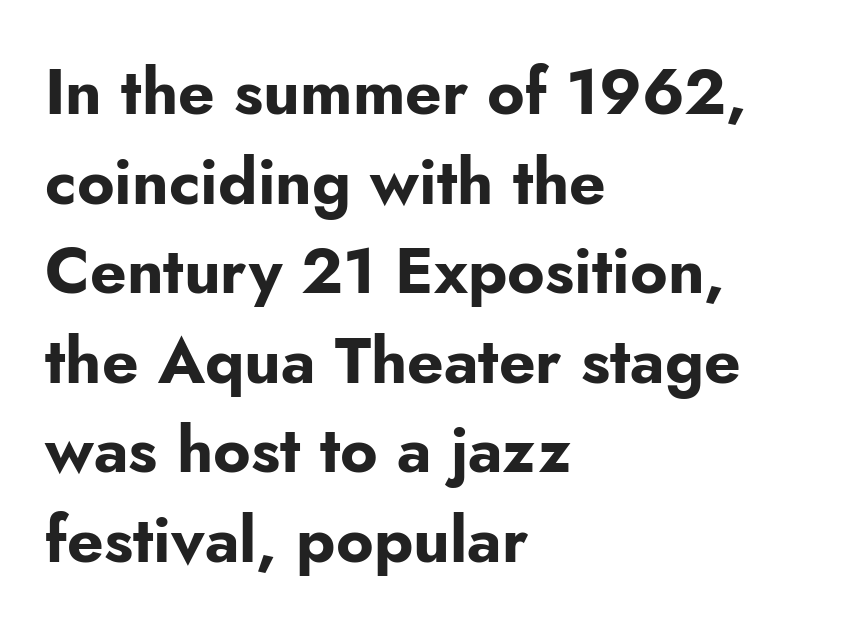
Is the type bold? Yes — the strokes are clearly thick and heavy. The type family on display is of the sans-serif kind. The letters advance in unequal steps, a hallmark of proportional type. The specimen reads as upright at a glance. The letterforms sit shoulder to shoulder at normal distance. The rows are spaced the way most documents space them.
